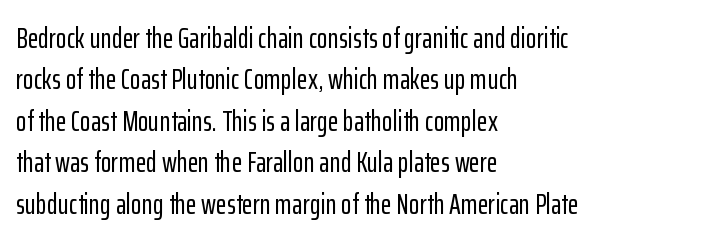
If you measured baseline to baseline, you'd find a middling distance. This is the regular roman posture of the typeface. The strip under each line holds only bare page. The rendering shows plain stroke endings on the letterforms — a sans-serif design. Here the designer chose a conventional face with non-uniform glyph widths. The passage shown has conventional tracking throughout.
